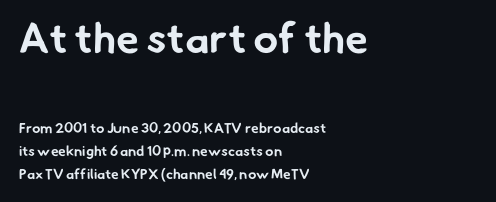
The gaps between neighbouring characters are ordinary and unremarkable. Quick note: underline off. Serif or sans? Sans — the stroke terminals are bare. Note: larger setting up top, smaller setting below.
